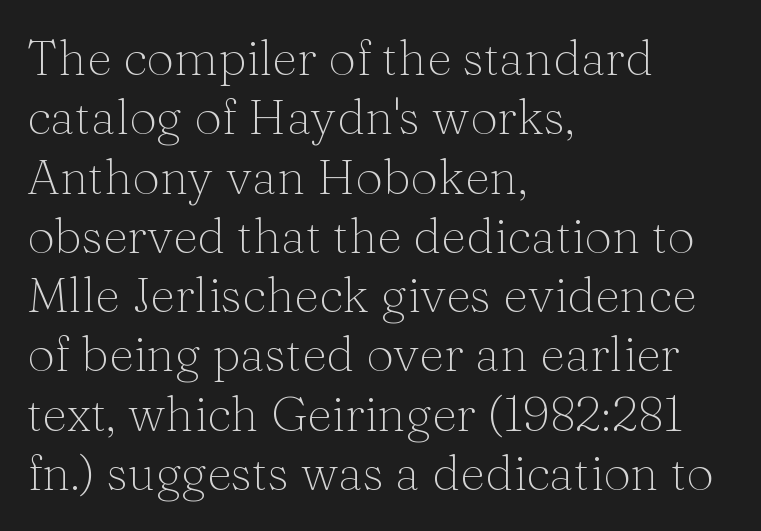
Q: Is the text bold? A: No.
Q: Is the text italic (slanted)? A: No, it is upright.
Q: Is the typeface a serif or a sans-serif typeface? A: Serif.
Q: Is the text underlined? A: No.
Q: How is the paragraph aligned? A: Left-aligned.
Q: Is the spacing between letters normal or unusually wide? A: Normal.
Q: Width (condensed, normal, or wide)? A: Normal.
Q: Stroke contrast? A: Medium.
Q: x-height? A: Medium.
Q: Monospaced? A: No.
